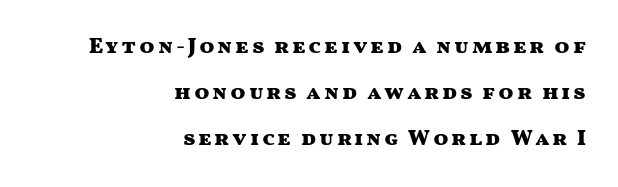
The image shows 22 px bold type, upright; set right-aligned, loose line spacing (2.09x), not underlined.
